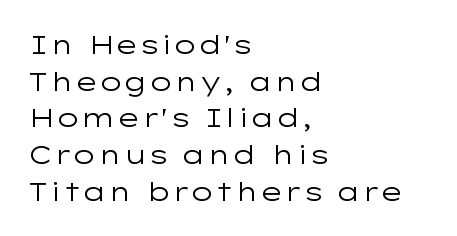
Q: Is the text bold? A: No.
Q: Is the text italic (slanted)? A: No, it is upright.
Q: Is the text underlined? A: No.
Q: How is the paragraph aligned? A: Left-aligned.
Q: Is the spacing between letters normal or unusually wide? A: Normal.
Q: Is the spacing between lines tight, normal or loose? A: Normal.
